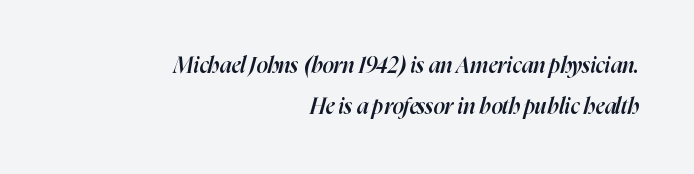
{"italic": "yes", "lean": "right", "slant_degrees": 16, "bold": "semi", "underline": "no", "align": "right", "line_spacing_ratio": 1.86, "letter_spacing": "normal", "letter_spacing_em": 0.0, "glyph_px": 22}
